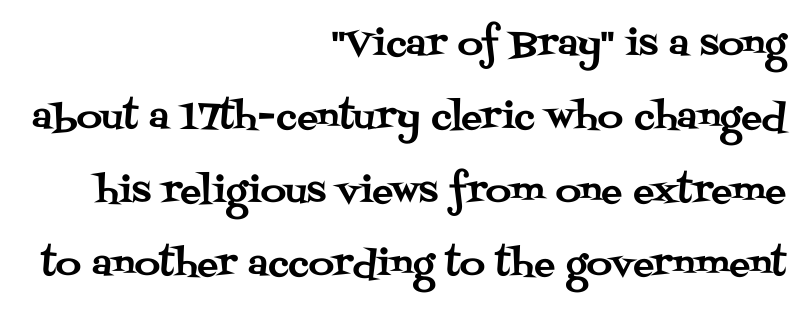
{"serif": "yes", "italic": "no", "width": "normal", "stroke_contrast": "medium", "x_height": "large", "monospaced": "no", "underline": "no", "align": "right", "line_spacing": "loose", "line_spacing_ratio": 2.1, "letter_spacing": "normal", "letter_spacing_em": 0.0, "glyph_px": 35}
